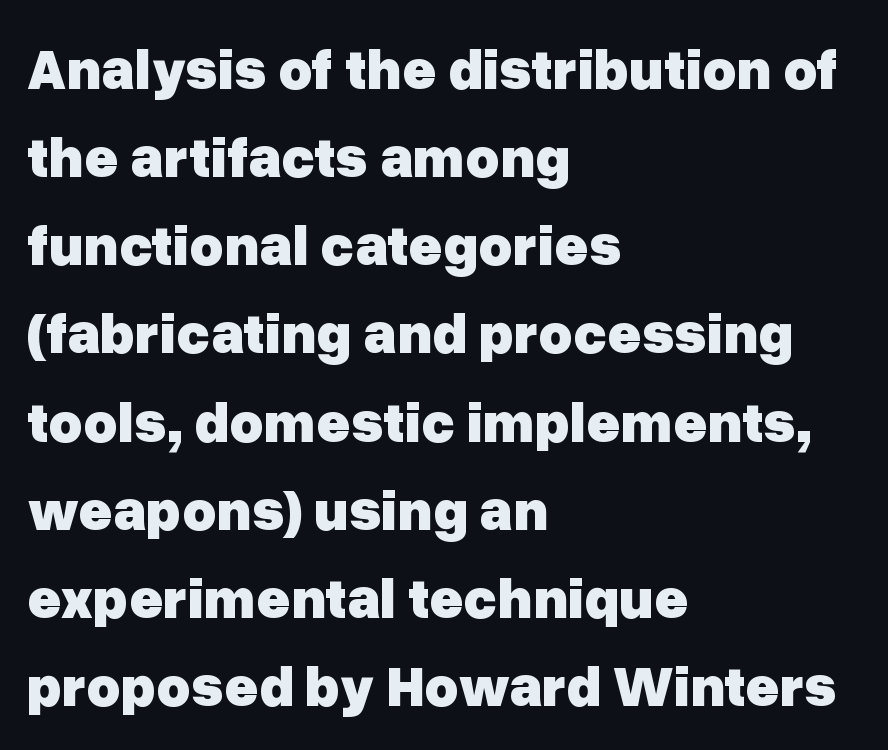
Q: Is the text bold? A: Yes.
Q: Is the text italic (slanted)? A: No, it is upright.
Q: Is the typeface a serif or a sans-serif typeface? A: Sans-serif.
Q: Is the text underlined? A: No.
Q: How is the paragraph aligned? A: Left-aligned.
Q: Is the spacing between letters normal or unusually wide? A: Normal.
Q: Is the spacing between lines tight, normal or loose? A: Normal.
Q: Width (condensed, normal, or wide)? A: Normal.
Q: Stroke contrast? A: Low.
Q: x-height? A: Medium.
Q: Monospaced? A: No.
